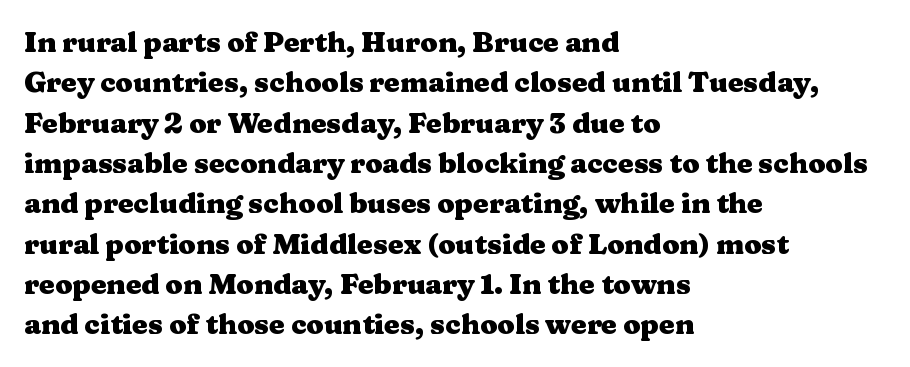
The image shows 28 px heavy, wide serif type, upright; set left-aligned, normal line spacing (1.44x), normal letter spacing, not underlined; medium stroke contrast and a medium x-height.
